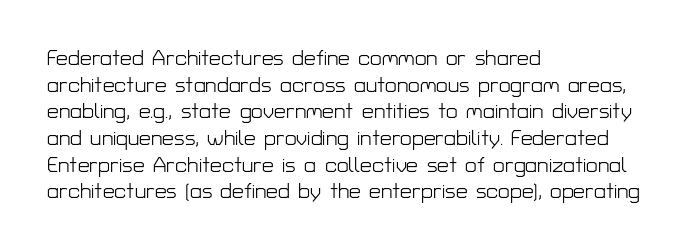
{"italic": "no", "bold": "no", "underline": "no", "align": "left", "line_spacing": "normal", "line_spacing_ratio": 1.27, "letter_spacing": "normal", "letter_spacing_em": 0.0, "glyph_px": 21}
